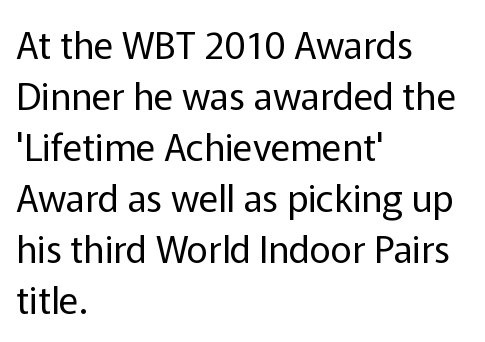
The image shows 37 px regular-weight sans-serif type, upright; set left-aligned, normal line spacing (1.38x), normal letter spacing, not underlined; low stroke contrast and a medium x-height.
